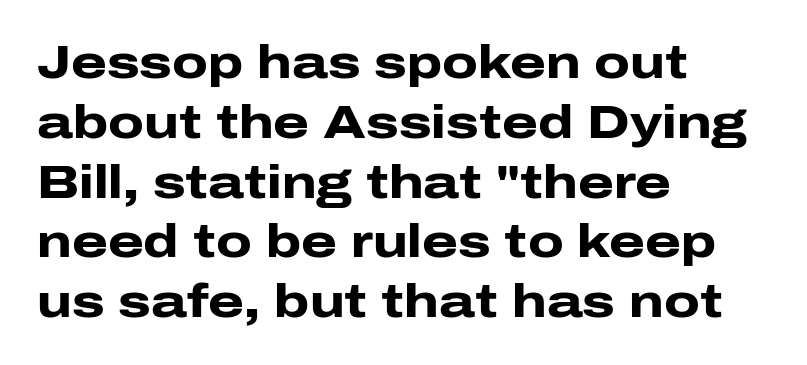
{"serif": "no", "italic": "no", "bold": "yes", "weight": "heavy", "width": "wide", "stroke_contrast": "low", "x_height": "medium", "monospaced": "no", "underline": "no", "align": "left", "line_spacing": "normal", "line_spacing_ratio": 1.3, "letter_spacing": "normal", "letter_spacing_em": 0.0, "glyph_px": 46}
